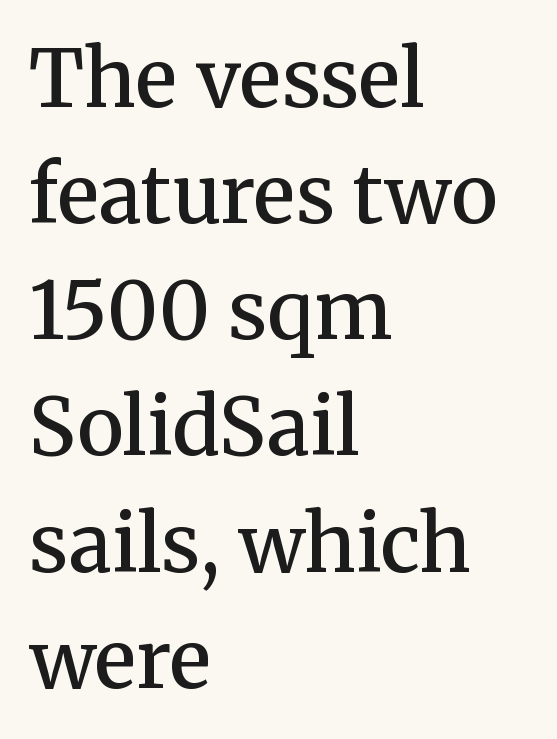
Q: Is the text bold? A: Semi-bold.
Q: Is the text italic (slanted)? A: No, it is upright.
Q: Is the typeface a serif or a sans-serif typeface? A: Serif.
Q: Is the text underlined? A: No.
Q: How is the paragraph aligned? A: Left-aligned.
Q: Is the spacing between letters normal or unusually wide? A: Normal.
Q: Is the spacing between lines tight, normal or loose? A: Normal.
Q: Width (condensed, normal, or wide)? A: Normal.
Q: Stroke contrast? A: Medium.
Q: x-height? A: Medium.
Q: Monospaced? A: No.
